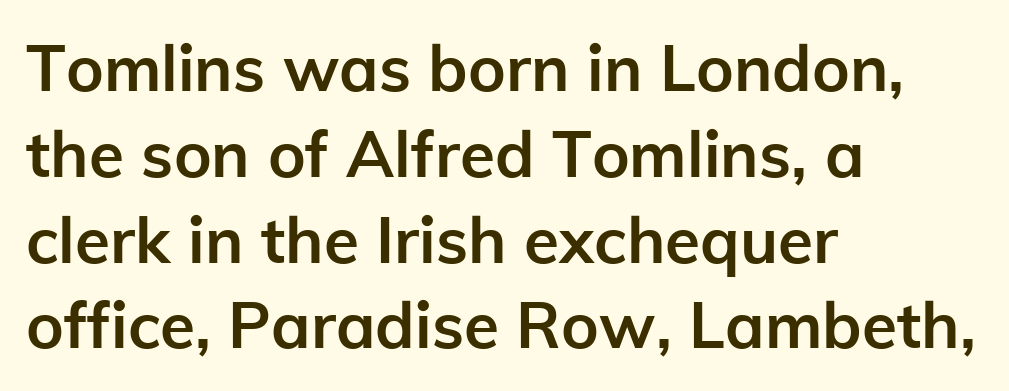
{"serif": "no", "italic": "no", "bold": "yes", "weight": "semibold", "width": "normal", "stroke_contrast": "low", "x_height": "medium", "monospaced": "no", "underline": "no", "align": "left", "line_spacing": "normal", "line_spacing_ratio": 1.34, "letter_spacing": "normal", "letter_spacing_em": 0.0, "glyph_px": 64}
